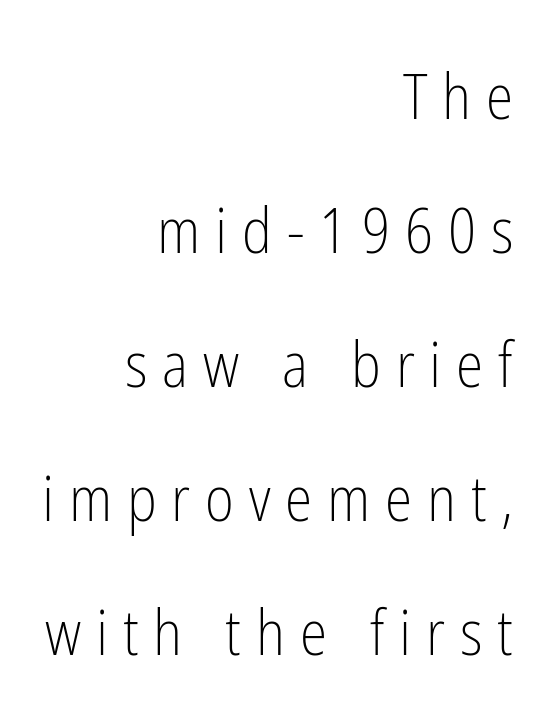
Q: Is the text bold? A: No.
Q: Is the text italic (slanted)? A: No, it is upright.
Q: Is the typeface a serif or a sans-serif typeface? A: Sans-serif.
Q: Is the text underlined? A: No.
Q: How is the paragraph aligned? A: Right-aligned.
Q: Is the spacing between letters normal or unusually wide? A: Unusually wide.
Q: Is the spacing between lines tight, normal or loose? A: Loose.
Q: Width (condensed, normal, or wide)? A: Condensed.
Q: Stroke contrast? A: Low.
Q: x-height? A: Medium.
Q: Monospaced? A: No.
